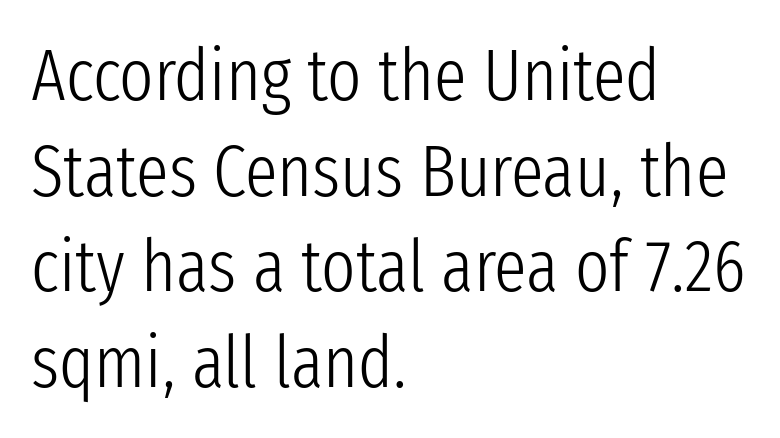
Q: Is the text bold? A: No.
Q: Is the text italic (slanted)? A: No, it is upright.
Q: Is the typeface a serif or a sans-serif typeface? A: Sans-serif.
Q: Is the text underlined? A: No.
Q: How is the paragraph aligned? A: Left-aligned.
Q: Is the spacing between letters normal or unusually wide? A: Normal.
Q: Is the spacing between lines tight, normal or loose? A: Normal.
Q: Width (condensed, normal, or wide)? A: Condensed.
Q: Stroke contrast? A: Low.
Q: x-height? A: Medium.
Q: Monospaced? A: No.
